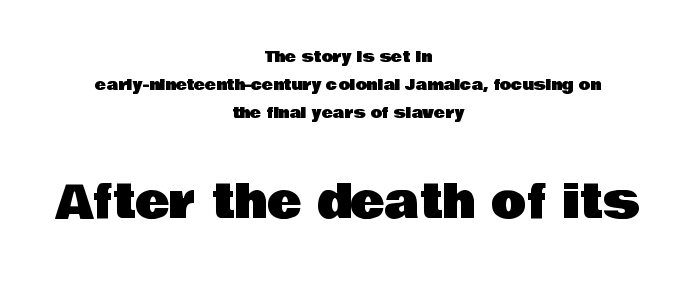
The image shows 46 px sans-serif type, upright; set centered, line spacing 1.87x, normal letter spacing, not underlined; the second (bottom) block is 3.07x larger; low stroke contrast and a large x-height.
